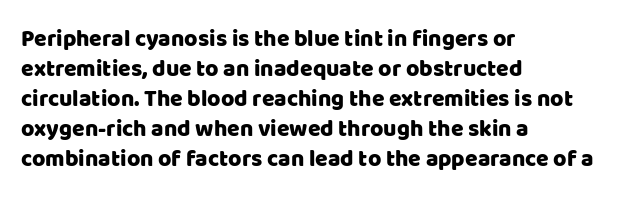
The rendering keeps characters at their native spacing. The string is rendered with underlining switched off. It's the straight-up-and-down kind of type. The paragraph has a hard left edge and a soft right edge. One glance says typical: line gaps are just what's usual.
